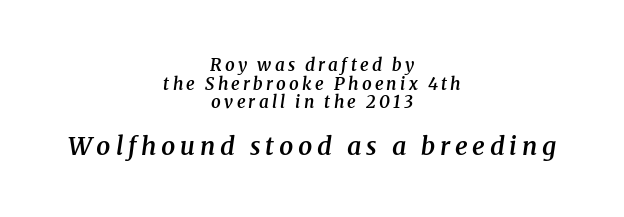
Q: Is the text bold? A: Semi-bold.
Q: Is the text italic (slanted)? A: Yes, it leans right by about 8 degrees.
Q: Is the text underlined? A: No.
Q: How is the paragraph aligned? A: Centered.
Q: Is the spacing between lines tight, normal or loose? A: Tight.
Q: Which block of text is set in a larger size, the first (top) or the second (bottom)? A: The second (bottom) one.
